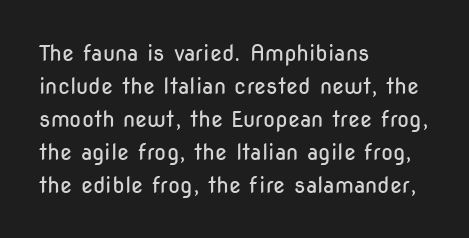
The image shows 22 px text type, upright; set left-aligned, normal line spacing (1.5x), normal letter spacing, not underlined.
